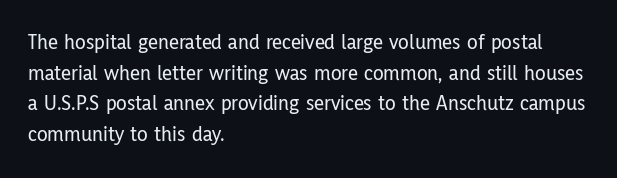
If you drew a line through each stem, it would be perfectly vertical. Honestly, the letter spacing is just normal — you wouldn't notice it. The words here are not underlined. Notice how the passage keeps a crisp vertical edge on the left only. Interline gaps are of average width in this sample.
